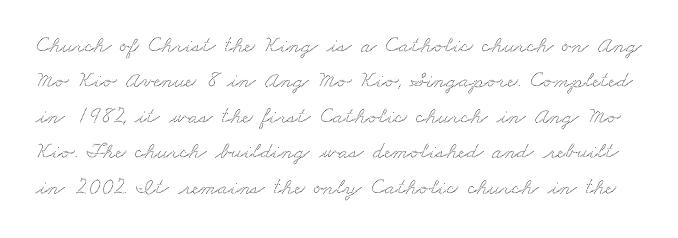
The image shows 23 px text type; set normal line spacing (1.54x), normal letter spacing, not underlined.
